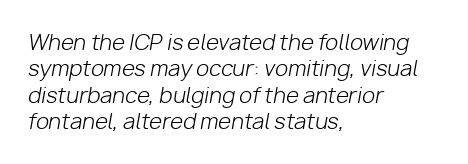
Q: Is the text bold? A: No.
Q: Is the text italic (slanted)? A: Yes, it leans right by about 10 degrees.
Q: Is the text underlined? A: No.
Q: How is the paragraph aligned? A: Left-aligned.
Q: Is the spacing between letters normal or unusually wide? A: Normal.
Q: Is the spacing between lines tight, normal or loose? A: Normal.
